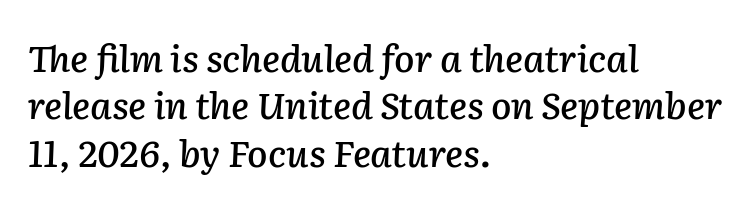
Only glyphs here, with clear space below each row. The passage shown is typed in a proportional face where columns would drift. Characters follow at the spacing the type designer built in. A student would call this left alignment; a typographer would say flush left, rag right. Evenly set lines give the paragraph a standard silhouette.
